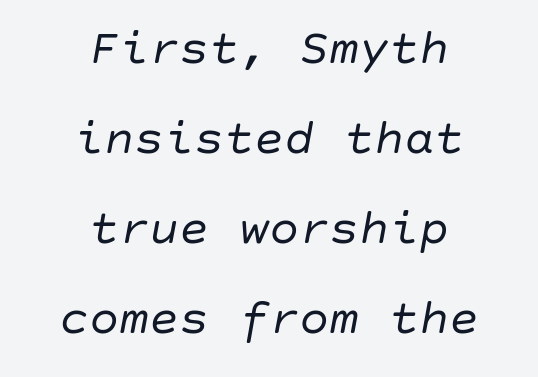
A student would call this center alignment; a typographer would say set centered. Nobody drew a line under any word here. It's the slanting kind of type. The letters look calm and open, with moderate or lighter stems. Letter spacing: default.
